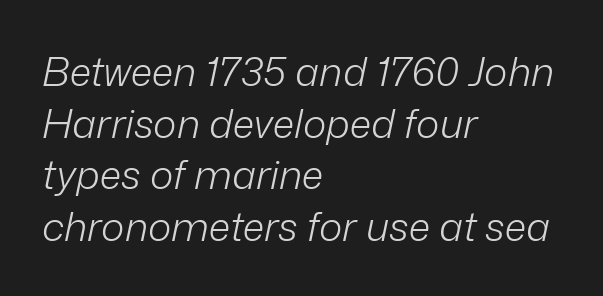
Q: Is the text bold? A: No.
Q: Is the text italic (slanted)? A: Yes, it leans right by about 12 degrees.
Q: Is the text underlined? A: No.
Q: How is the paragraph aligned? A: Left-aligned.
Q: Is the spacing between letters normal or unusually wide? A: Normal.
Q: Is the spacing between lines tight, normal or loose? A: Normal.
Q: Width (condensed, normal, or wide)? A: Normal.
Q: Stroke contrast? A: Low.
Q: x-height? A: Medium.
Q: Monospaced? A: No.
